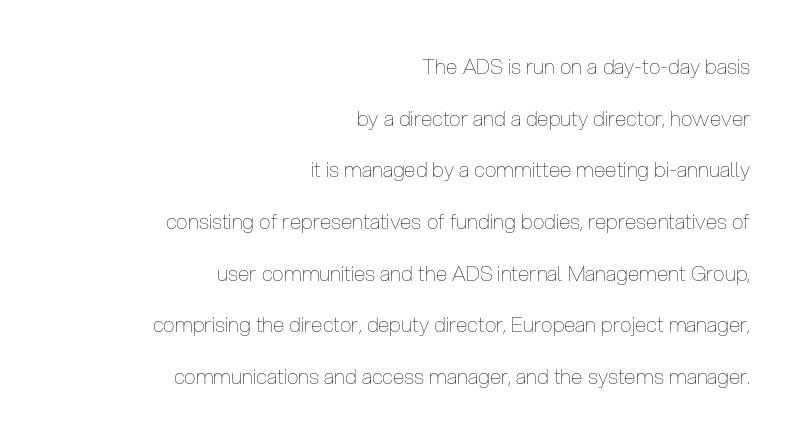
Nobody touched the tracking dial on this one. Posture: straight, roman, zero tilt. On a weight scale, this lands at 450 or below. Widely set lines give the paragraph a tall, airy silhouette. No word sits above an underline. Notice how the passage keeps a crisp vertical edge on the right only.
